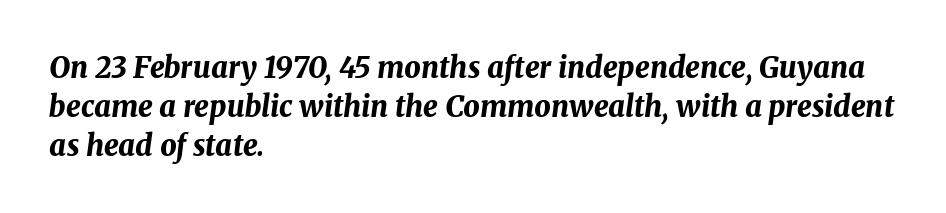
Q: Is the text bold? A: Yes.
Q: Is the text italic (slanted)? A: Yes, it leans right by about 8 degrees.
Q: Is the text underlined? A: No.
Q: How is the paragraph aligned? A: Left-aligned.
Q: Is the spacing between letters normal or unusually wide? A: Normal.
Q: Is the spacing between lines tight, normal or loose? A: Normal.
Q: Width (condensed, normal, or wide)? A: Normal.
Q: Stroke contrast? A: Medium.
Q: x-height? A: Medium.
Q: Monospaced? A: No.
